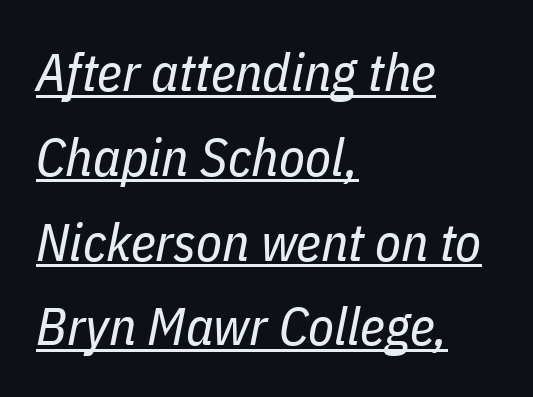
Q: Is the text bold? A: No.
Q: Is the text italic (slanted)? A: Yes, it leans right by about 11 degrees.
Q: Is the text underlined? A: Yes.
Q: How is the paragraph aligned? A: Left-aligned.
Q: Is the spacing between letters normal or unusually wide? A: Normal.
Q: Is the spacing between lines tight, normal or loose? A: Normal.
Q: Width (condensed, normal, or wide)? A: Condensed.
Q: Stroke contrast? A: Low.
Q: x-height? A: Medium.
Q: Monospaced? A: No.
